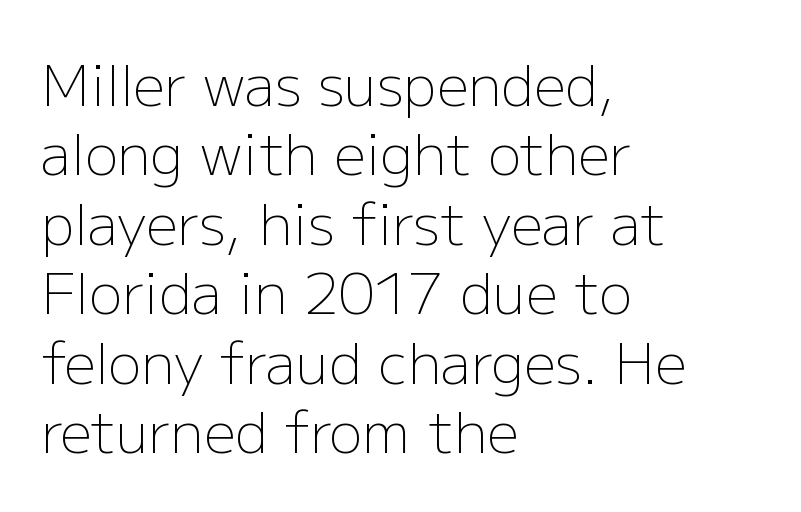
The image shows 56 px light sans-serif type, upright; set left-aligned, line spacing 1.24x, normal letter spacing, not underlined; low stroke contrast and a medium x-height.
